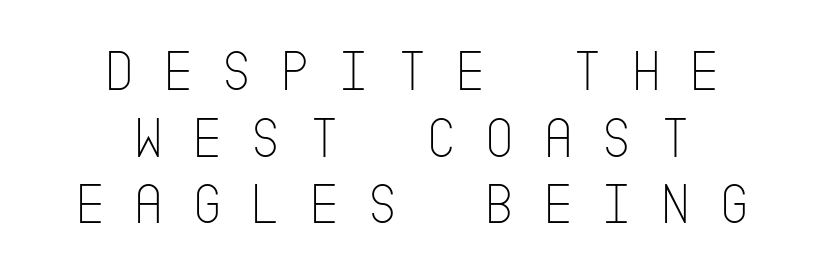
Q: Is the text bold? A: No.
Q: Is the text italic (slanted)? A: No, it is upright.
Q: Is the typeface a serif or a sans-serif typeface? A: Sans-serif.
Q: Is the text underlined? A: No.
Q: How is the paragraph aligned? A: Centered.
Q: Is the spacing between letters normal or unusually wide? A: Unusually wide.
Q: Is the spacing between lines tight, normal or loose? A: Tight.
Q: Width (condensed, normal, or wide)? A: Condensed.
Q: Stroke contrast? A: Low.
Q: x-height? A: Large.
